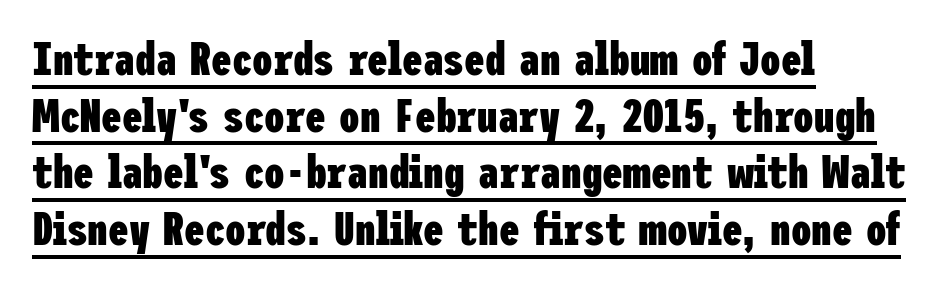
The image shows 46 px heavy, condensed sans-serif type, upright; set left-aligned, line spacing 1.23x, normal letter spacing, underlined; low stroke contrast and a medium x-height.
